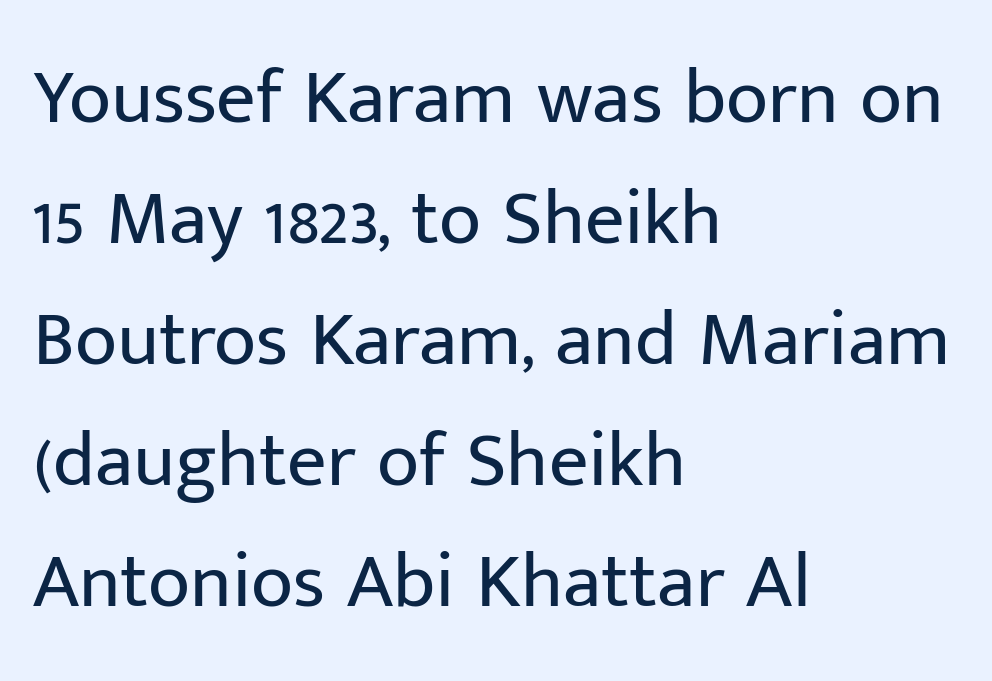
{"serif": "no", "italic": "no", "bold": "no", "weight": "regular", "width": "normal", "stroke_contrast": "low", "x_height": "medium", "monospaced": "no", "underline": "no", "align": "left", "line_spacing": "normal", "line_spacing_ratio": 1.55, "letter_spacing": "normal", "letter_spacing_em": 0.0, "glyph_px": 78}
